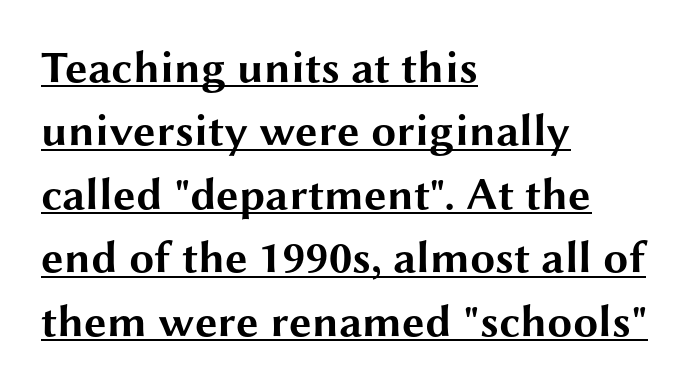
{"serif": "no", "italic": "no", "bold": "yes", "weight": "bold", "width": "wide", "stroke_contrast": "medium", "x_height": "medium", "monospaced": "no", "underline": "yes", "align": "left", "line_spacing": "normal", "line_spacing_ratio": 1.41, "letter_spacing": "normal", "letter_spacing_em": 0.0, "glyph_px": 45}
